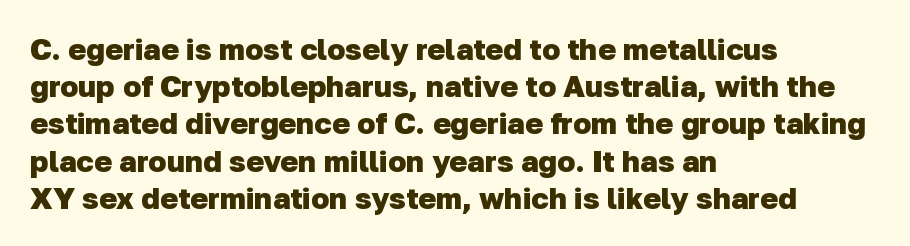
Q: Is the text bold? A: Yes.
Q: Is the typeface a serif or a sans-serif typeface? A: Sans-serif.
Q: Is the text underlined? A: No.
Q: How is the paragraph aligned? A: Left-aligned.
Q: Is the spacing between letters normal or unusually wide? A: Normal.
Q: Width (condensed, normal, or wide)? A: Normal.
Q: Stroke contrast? A: Low.
Q: x-height? A: Medium.
Q: Monospaced? A: No.
